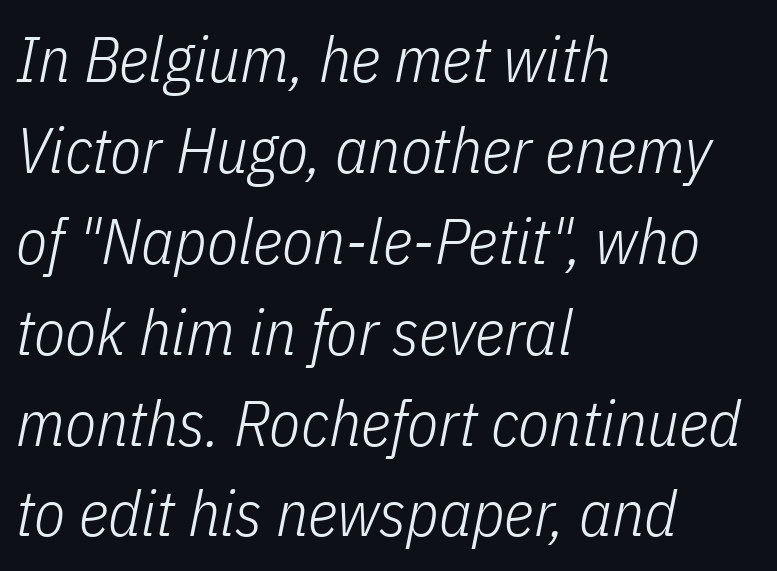
{"italic": "yes", "lean": "right", "slant_degrees": 11, "bold": "no", "weight": "light", "width": "condensed", "stroke_contrast": "low", "x_height": "medium", "monospaced": "no", "underline": "no", "align": "left", "line_spacing": "normal", "line_spacing_ratio": 1.42, "letter_spacing": "normal", "letter_spacing_em": 0.0, "glyph_px": 64}
